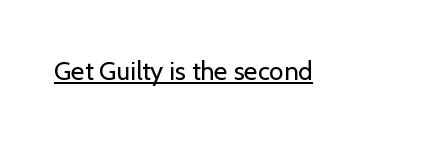
Short note: letters normally spaced. Is this a heavy cut? Hardly; it is regular or lighter. This sample uses an upright cut, with every glyph sitting square on the baseline. Is there an underline? Yes — a line sits under the letters.
